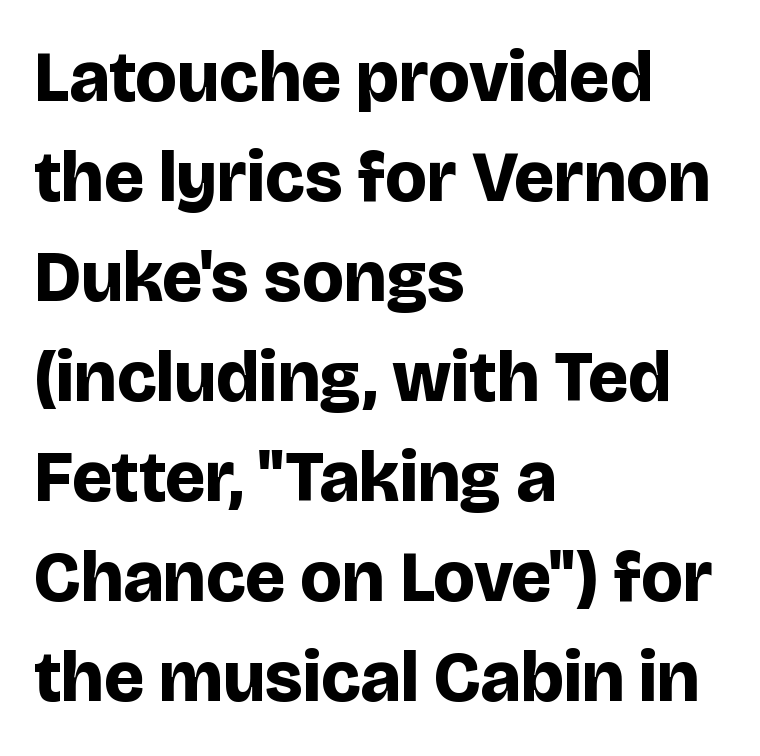
{"serif": "no", "italic": "no", "bold": "yes", "weight": "bold", "width": "normal", "stroke_contrast": "low", "x_height": "large", "monospaced": "no", "underline": "no", "align": "left", "line_spacing": "normal", "line_spacing_ratio": 1.39, "letter_spacing": "normal", "letter_spacing_em": 0.0, "glyph_px": 72}
